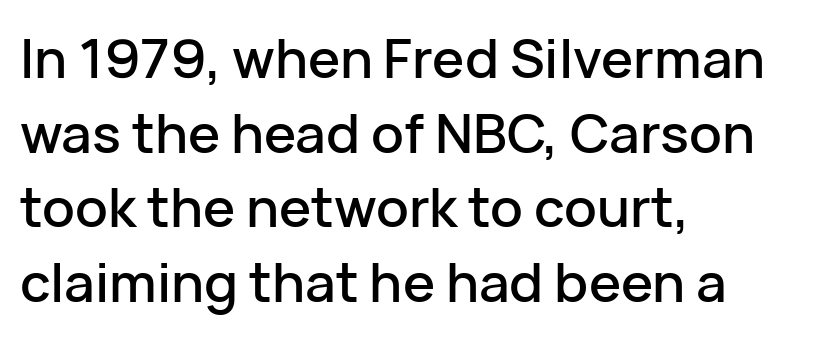
Q: Is the text italic (slanted)? A: No, it is upright.
Q: Is the typeface a serif or a sans-serif typeface? A: Sans-serif.
Q: Is the text underlined? A: No.
Q: How is the paragraph aligned? A: Left-aligned.
Q: Is the spacing between letters normal or unusually wide? A: Normal.
Q: Is the spacing between lines tight, normal or loose? A: Normal.
Q: Width (condensed, normal, or wide)? A: Normal.
Q: Stroke contrast? A: Low.
Q: x-height? A: Medium.
Q: Monospaced? A: No.
